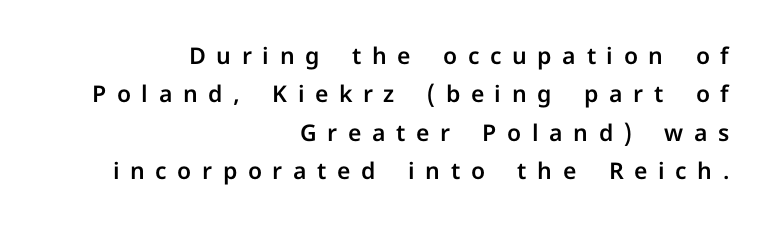
Q: Is the text italic (slanted)? A: No, it is upright.
Q: Is the text underlined? A: No.
Q: How is the paragraph aligned? A: Right-aligned.
Q: Is the spacing between letters normal or unusually wide? A: Unusually wide.
Q: Is the spacing between lines tight, normal or loose? A: Normal.
